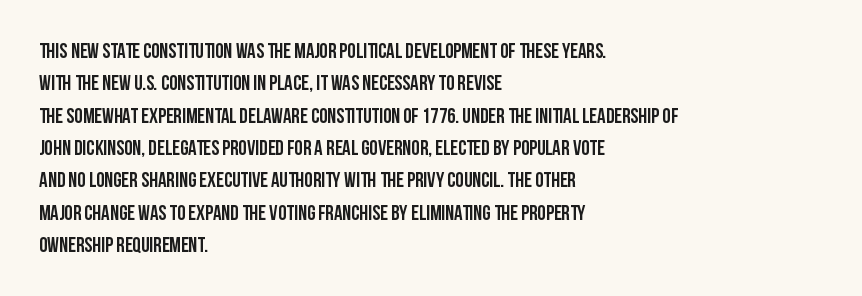
Glyph-to-glyph distance matches everyday printed text. Upright lettering throughout. Notice how descenders clear the ascenders below comfortably — that's standard leading. The strip under each line holds only bare page. Layout note: lines flush left.
